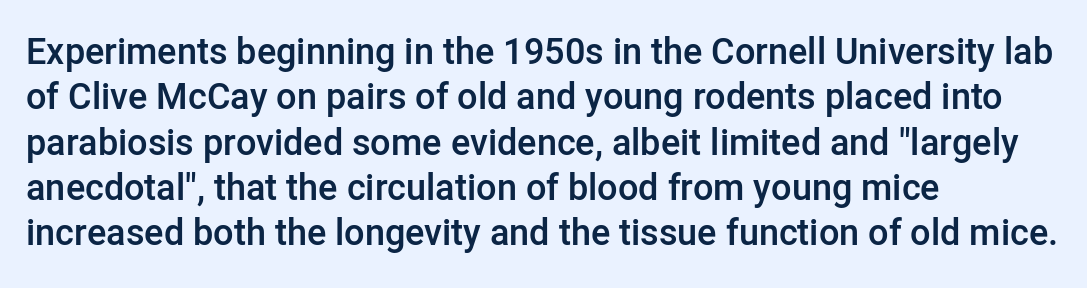
Q: Is the text bold? A: Semi-bold.
Q: Is the text italic (slanted)? A: No, it is upright.
Q: Is the typeface a serif or a sans-serif typeface? A: Sans-serif.
Q: Is the text underlined? A: No.
Q: How is the paragraph aligned? A: Left-aligned.
Q: Is the spacing between letters normal or unusually wide? A: Normal.
Q: Is the spacing between lines tight, normal or loose? A: Normal.
Q: Width (condensed, normal, or wide)? A: Normal.
Q: Stroke contrast? A: Low.
Q: x-height? A: Medium.
Q: Monospaced? A: No.
